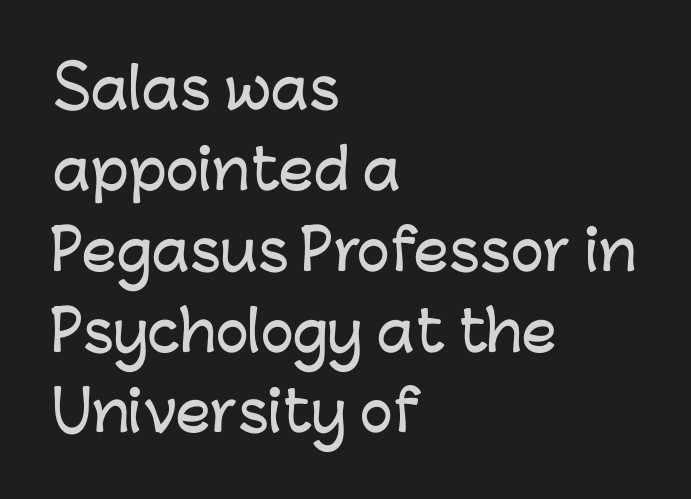
The image shows 55 px sans-serif type, upright; set left-aligned, normal line spacing (1.47x), normal letter spacing, not underlined; low stroke contrast and a medium x-height.
